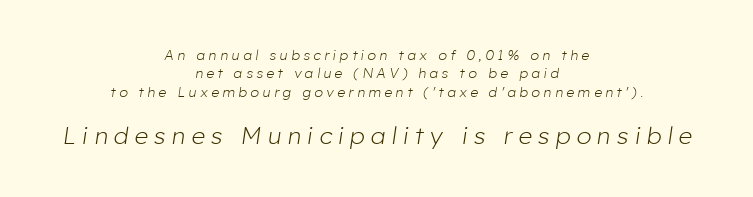
The image shows 24 px text type, italic (leaning right); set centered, normal line spacing (1.31x), unusually wide letter spacing (+0.26 em), not underlined; the second (bottom) block is 1.71x larger.
